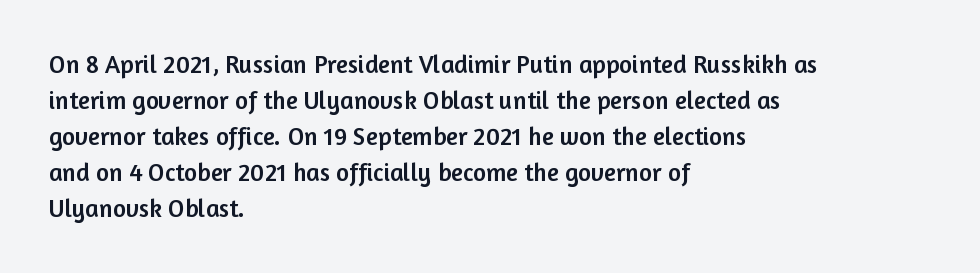
{"italic": "no", "underline": "no", "align": "left", "line_spacing": "normal", "line_spacing_ratio": 1.44, "letter_spacing": "normal", "letter_spacing_em": 0.0, "glyph_px": 25}
